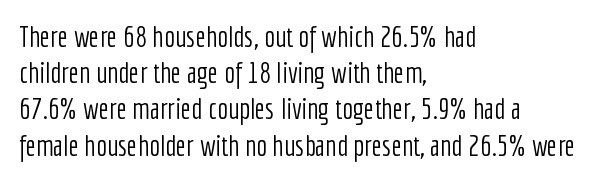
{"serif": "no", "italic": "no", "bold": "no", "weight": "light", "width": "condensed", "stroke_contrast": "low", "x_height": "medium", "monospaced": "no", "underline": "no", "align": "left", "line_spacing": "normal", "line_spacing_ratio": 1.25, "letter_spacing": "normal", "letter_spacing_em": 0.0, "glyph_px": 29}
